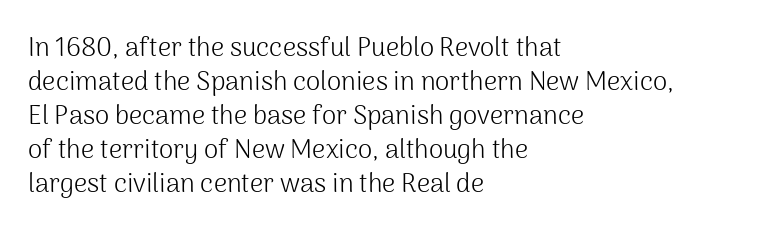
{"italic": "no", "bold": "no", "underline": "no", "align": "left", "line_spacing": "normal", "line_spacing_ratio": 1.31, "letter_spacing": "normal", "letter_spacing_em": 0.0, "glyph_px": 26}
